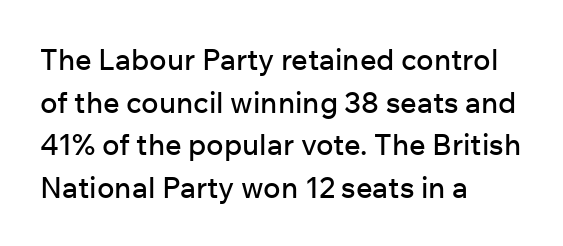
Q: Is the text italic (slanted)? A: No, it is upright.
Q: Is the typeface a serif or a sans-serif typeface? A: Sans-serif.
Q: Is the text underlined? A: No.
Q: How is the paragraph aligned? A: Left-aligned.
Q: Is the spacing between letters normal or unusually wide? A: Normal.
Q: Is the spacing between lines tight, normal or loose? A: Normal.
Q: Width (condensed, normal, or wide)? A: Normal.
Q: Stroke contrast? A: Low.
Q: x-height? A: Medium.
Q: Monospaced? A: No.
